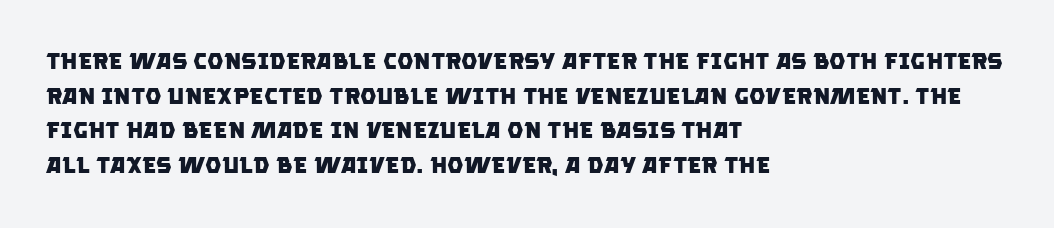
The image shows 23 px bold type; set left-aligned, normal line spacing (1.51x), normal letter spacing, not underlined.
